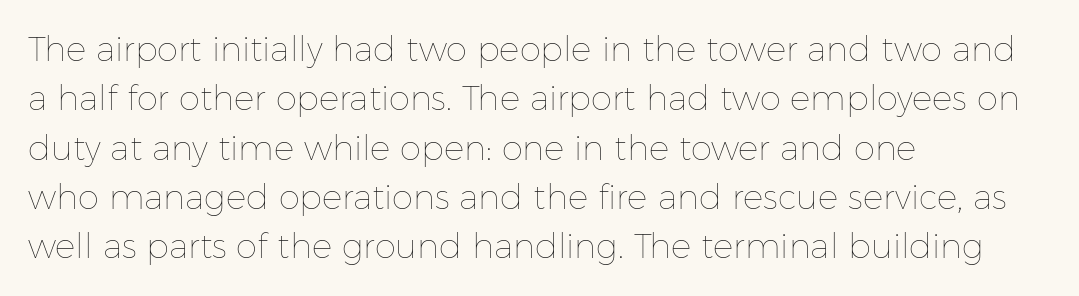
{"italic": "no", "bold": "no", "weight": "thin", "width": "normal", "stroke_contrast": "low", "x_height": "medium", "monospaced": "no", "underline": "no", "align": "left", "line_spacing": "normal", "line_spacing_ratio": 1.45, "letter_spacing": "normal", "letter_spacing_em": 0.0, "glyph_px": 34}
